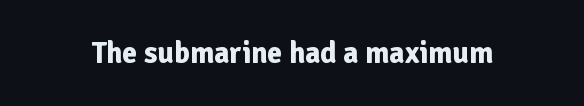
The image shows 30 px bold sans-serif type, upright; set normal letter spacing, not underlined; low stroke contrast and a medium x-height.
